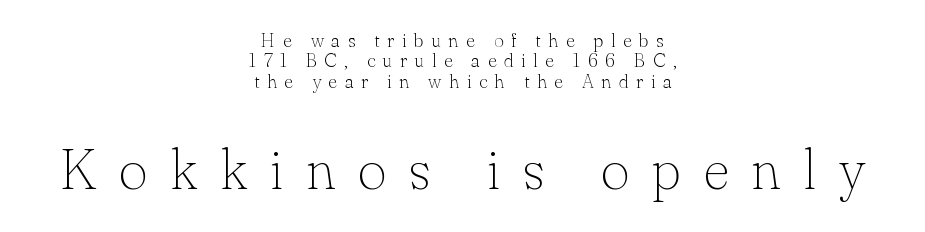
{"serif": "yes", "italic": "no", "bold": "no", "weight": "thin", "width": "normal", "stroke_contrast": "low", "x_height": "small", "monospaced": "no", "underline": "no", "align": "center", "line_spacing": "tight", "line_spacing_ratio": 1.07, "letter_spacing": "wide", "letter_spacing_em": 0.4, "larger_block": "second", "size_ratio": 2.95, "glyph_px": 56}
